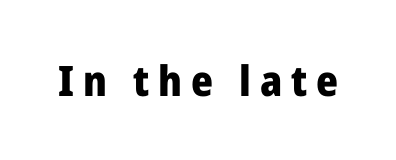
The image shows 42 px heavy sans-serif type, upright; set unusually wide letter spacing (+0.21 em), not underlined; low stroke contrast and a medium x-height.
